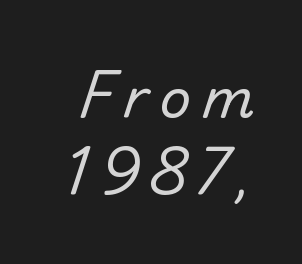
The image shows 54 px regular-weight sans-serif type; set normal line spacing (1.43x), unusually wide letter spacing (+0.21 em), not underlined; low stroke contrast and a small x-height.
